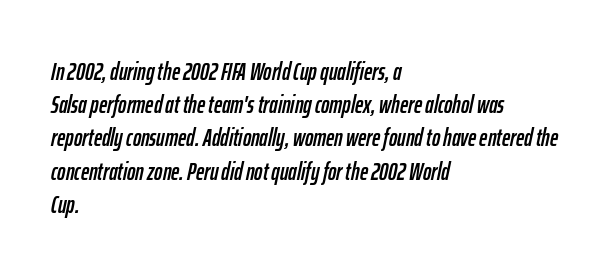
Q: Is the text italic (slanted)? A: Yes, it leans right by about 12 degrees.
Q: Is the text underlined? A: No.
Q: How is the paragraph aligned? A: Left-aligned.
Q: Is the spacing between letters normal or unusually wide? A: Normal.
Q: Is the spacing between lines tight, normal or loose? A: Normal.
